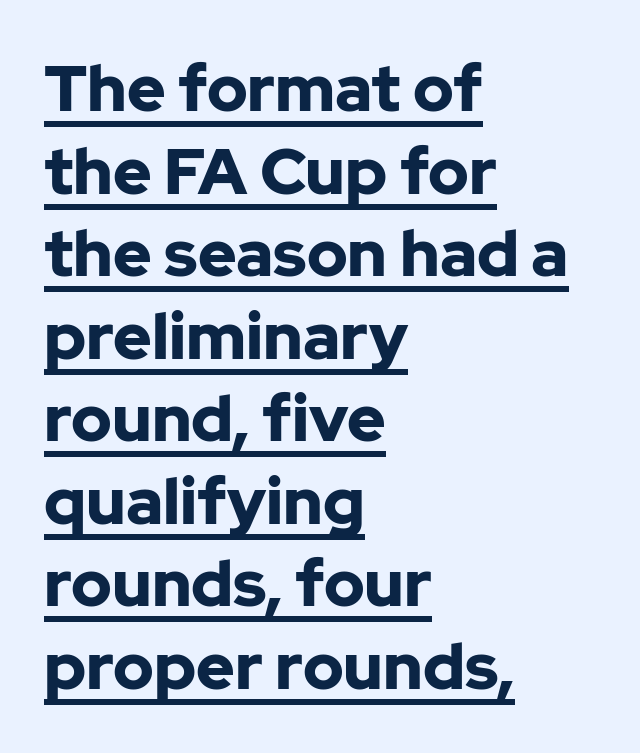
Quick note: underline on. Vertically, the passage feels balanced, rows spaced as you'd expect. The letters advance in unequal steps, a hallmark of proportional type. Every letter is thick-stroked: bold, no question. The typeface chosen for these lines omits serifs.
